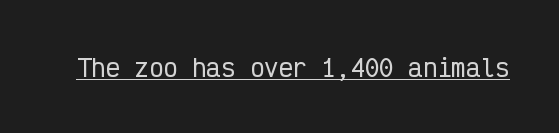
Q: Is the text italic (slanted)? A: No, it is upright.
Q: Is the text underlined? A: Yes.
Q: Is the spacing between letters normal or unusually wide? A: Normal.
